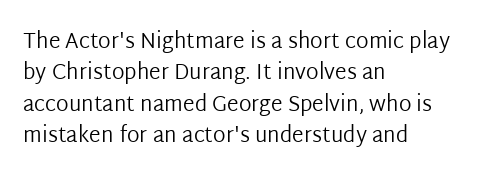
Ordinary non-slanted type is in use. Honestly, the row spacing looks completely unremarkable. These lines keep a tight, regular rhythm from letter to letter. These lines stack with their left ends in a neat column.
